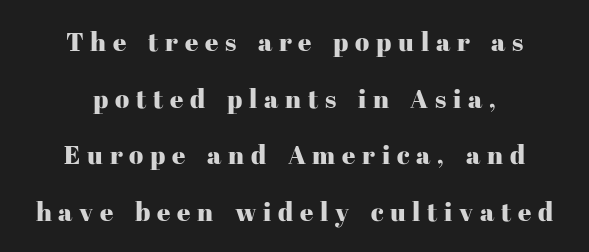
Q: Is the text italic (slanted)? A: No, it is upright.
Q: Is the text underlined? A: No.
Q: How is the paragraph aligned? A: Centered.
Q: Is the spacing between letters normal or unusually wide? A: Unusually wide.
Q: Is the spacing between lines tight, normal or loose? A: Loose.
